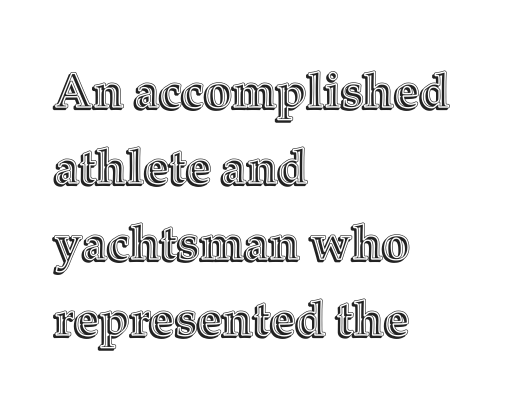
{"italic": "no", "width": "normal", "x_height": "medium", "monospaced": "no", "underline": "no", "align": "left", "line_spacing": "normal", "line_spacing_ratio": 1.55, "letter_spacing": "normal", "letter_spacing_em": 0.0, "glyph_px": 49}
